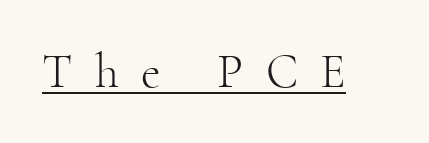
{"serif": "yes", "italic": "no", "bold": "no", "weight": "light", "width": "normal", "stroke_contrast": "high", "x_height": "small", "monospaced": "no", "underline": "yes", "letter_spacing": "wide", "letter_spacing_em": 0.47, "glyph_px": 48}
